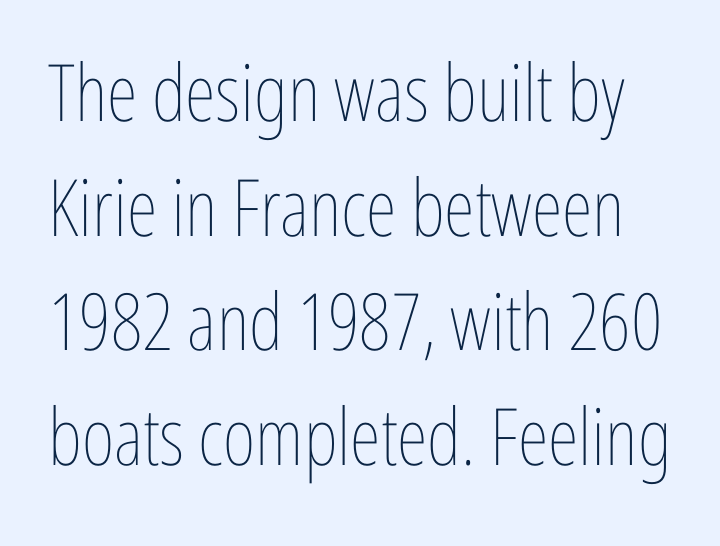
The image shows 79 px thin, condensed type, upright; set normal line spacing (1.45x), normal letter spacing, not underlined; low stroke contrast and a medium x-height.
